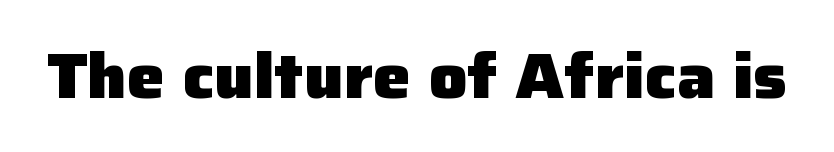
Set as a true bold cut, around the 700 mark. The typography opts for an upright posture over an oblique one. Check where the strokes stop: nothing finishes them off — pure sans. Spacing verdict: proportional, widths tailored to each character.
